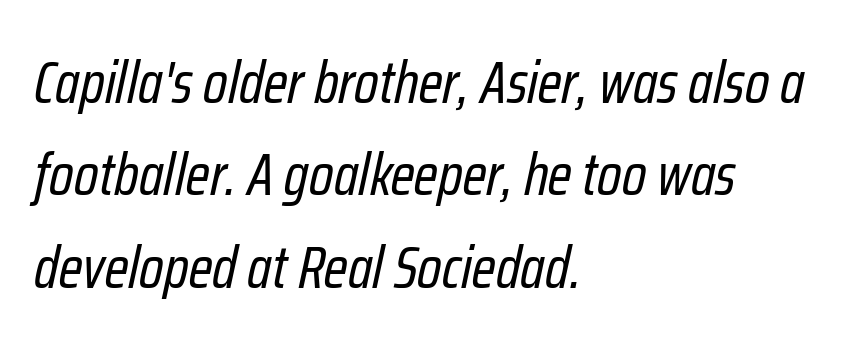
{"italic": "yes", "lean": "right", "slant_degrees": 12, "bold": "no", "weight": "regular", "width": "condensed", "stroke_contrast": "low", "x_height": "medium", "monospaced": "no", "underline": "no", "align": "left", "line_spacing": "normal", "line_spacing_ratio": 1.54, "letter_spacing": "normal", "letter_spacing_em": 0.0, "glyph_px": 60}
